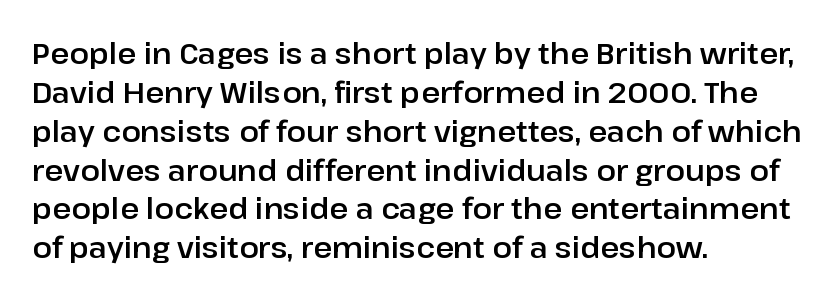
{"serif": "no", "italic": "no", "width": "normal", "stroke_contrast": "low", "x_height": "medium", "monospaced": "no", "underline": "no", "align": "left", "line_spacing": "normal", "line_spacing_ratio": 1.34, "letter_spacing": "normal", "letter_spacing_em": 0.0, "glyph_px": 29}
